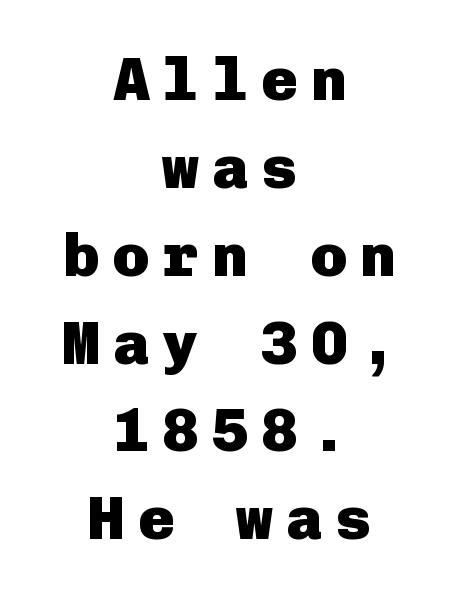
{"serif": "no", "italic": "no", "bold": "yes", "weight": "heavy", "width": "normal", "stroke_contrast": "low", "x_height": "medium", "underline": "no", "align": "center", "line_spacing": "normal", "line_spacing_ratio": 1.44, "letter_spacing": "wide", "letter_spacing_em": 0.21, "glyph_px": 61}
